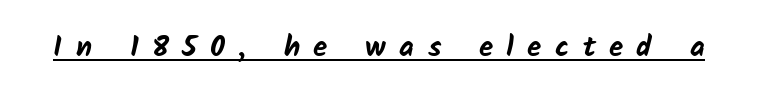
Strokes here are thick enough to call this a true bold. Type style note: lacks serifs. Note the varied advance widths — an 'i' is clearly narrower than an 'm'. The tracking jumps out immediately: characters are airy and widely separated.
